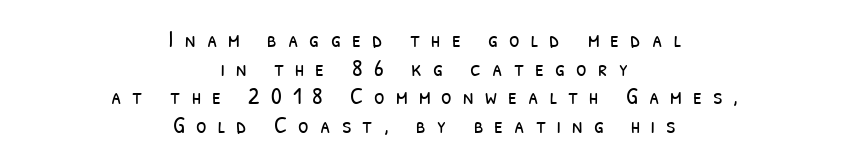
Q: Is the text bold? A: No.
Q: Is the text underlined? A: No.
Q: How is the paragraph aligned? A: Centered.
Q: Is the spacing between letters normal or unusually wide? A: Unusually wide.
